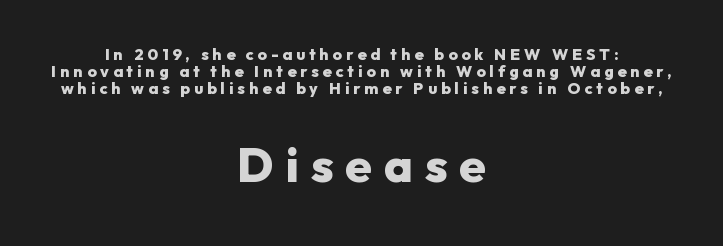
{"serif": "no", "italic": "no", "bold": "yes", "weight": "heavy", "width": "normal", "stroke_contrast": "low", "x_height": "medium", "monospaced": "no", "underline": "no", "align": "center", "line_spacing": "tight", "line_spacing_ratio": 1.06, "letter_spacing": "wide", "letter_spacing_em": 0.25, "larger_block": "second", "size_ratio": 3.0, "glyph_px": 48}
